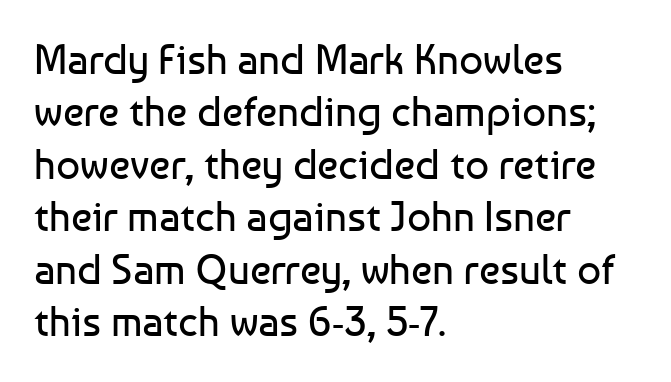
Unmarked baselines from the first word to the last. The face used here is proportionally spaced, like ordinary book or web type. Whoever set this chose a conventional vertical rhythm. Nothing unusual about the tracking: characters are spaced as the font intends. Ordinary non-slanted type is in use. Look at the bottom of the vertical strokes: they stop flat, with no serifs.
